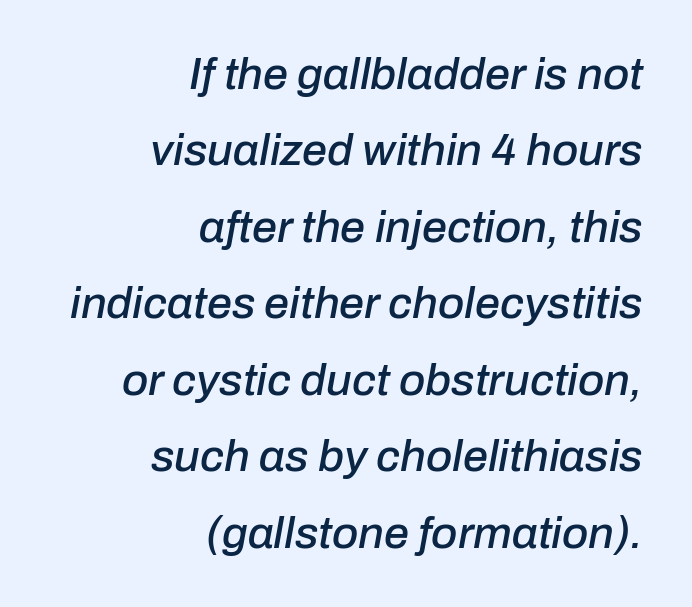
The image shows 45 px text type, italic (leaning right); set right-aligned, normal line spacing (1.7x), normal letter spacing, not underlined; low stroke contrast and a medium x-height.
